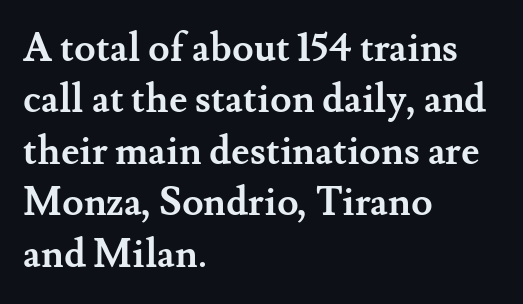
The image shows 39 px semibold serif type, upright; set left-aligned, normal line spacing (1.32x), normal letter spacing, not underlined; medium stroke contrast and a small x-height.
